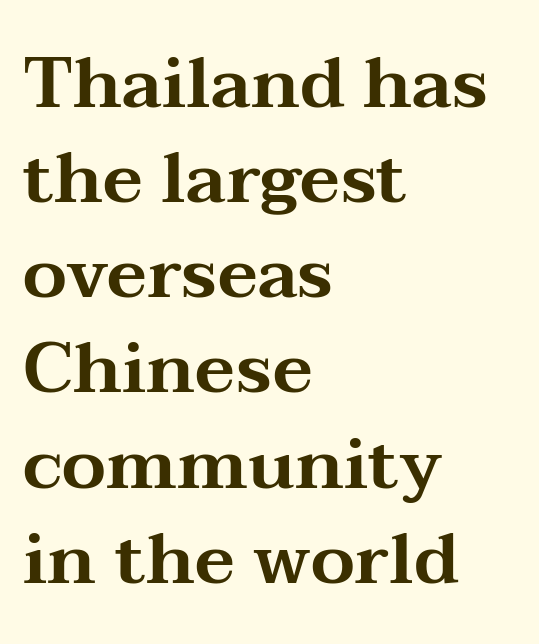
{"serif": "yes", "italic": "no", "width": "wide", "stroke_contrast": "medium", "x_height": "medium", "monospaced": "no", "underline": "no", "align": "left", "line_spacing": "normal", "line_spacing_ratio": 1.34, "letter_spacing": "normal", "letter_spacing_em": 0.0, "glyph_px": 71}
